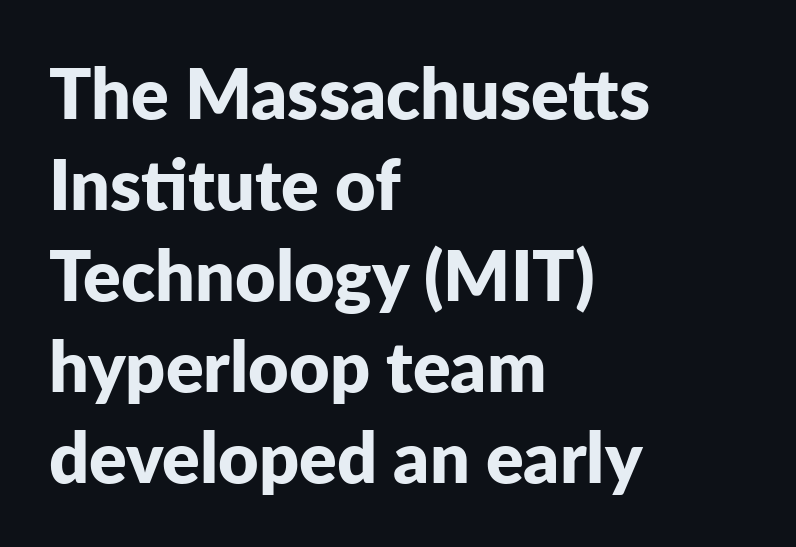
{"serif": "no", "italic": "no", "bold": "yes", "weight": "bold", "width": "normal", "stroke_contrast": "low", "x_height": "medium", "monospaced": "no", "underline": "no", "align": "left", "line_spacing": "normal", "line_spacing_ratio": 1.3, "letter_spacing": "normal", "letter_spacing_em": 0.0, "glyph_px": 70}
